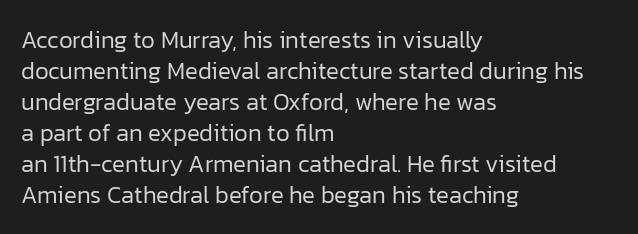
These lines keep a tight, regular rhythm from letter to letter. Notice how descenders clear the ascenders below comfortably — that's standard leading. These lines were composed using upright roman letters. One-word summary of the alignment: left. Nobody drew a line under any word here. The typesetting does not lean heavy: it is not bold.
